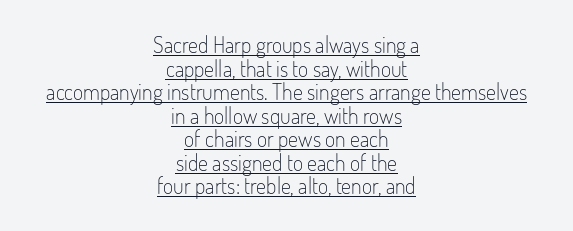
The image shows 22 px text type, upright; set centered, tight line spacing (1.07x), normal letter spacing, underlined.
